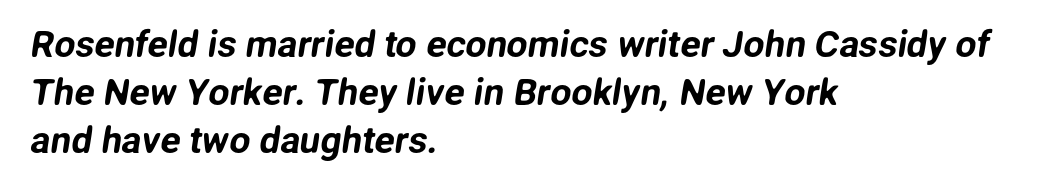
Reading down the column, the eye jumps a familiar distance to each next line. Look at the bottom of the vertical strokes: they stop flat, with no serifs. Alignment: flush left. Note the varied advance widths — an 'i' is clearly narrower than an 'm'.
